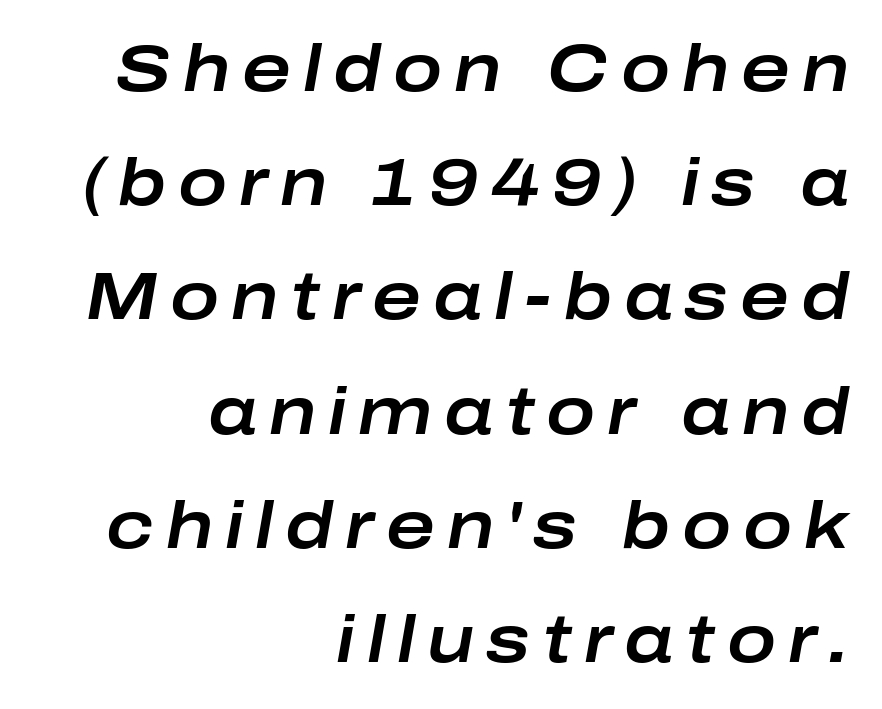
The paragraph shown leans on its right margin. Character widths vary here, with narrow letters taking less room than wide ones. The glyphs look as if they've been sheared to an angle. Clear beneath every line of the passage.
